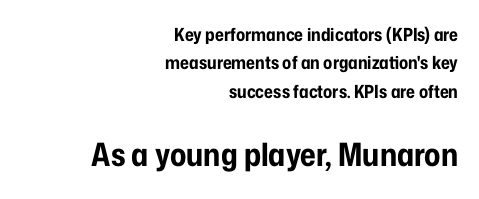
{"serif": "no", "italic": "no", "bold": "yes", "weight": "bold", "width": "condensed", "stroke_contrast": "low", "x_height": "medium", "monospaced": "no", "underline": "no", "align": "right", "line_spacing": "normal", "line_spacing_ratio": 1.57, "letter_spacing": "normal", "letter_spacing_em": 0.0, "larger_block": "second", "size_ratio": 1.78, "glyph_px": 32}
